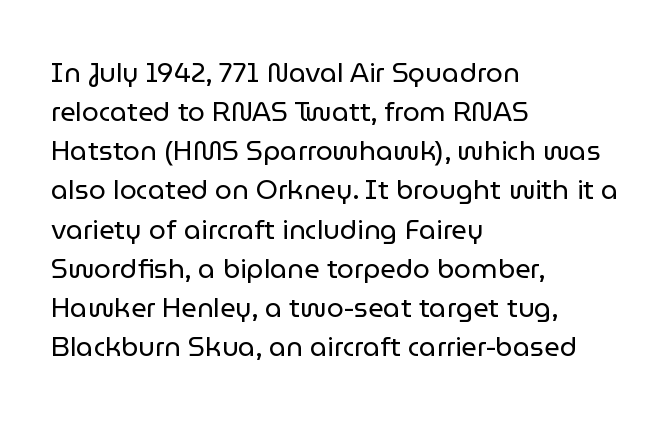
Q: Is the text bold? A: No.
Q: Is the text italic (slanted)? A: No, it is upright.
Q: Is the text underlined? A: No.
Q: How is the paragraph aligned? A: Left-aligned.
Q: Is the spacing between letters normal or unusually wide? A: Normal.
Q: Is the spacing between lines tight, normal or loose? A: Normal.
